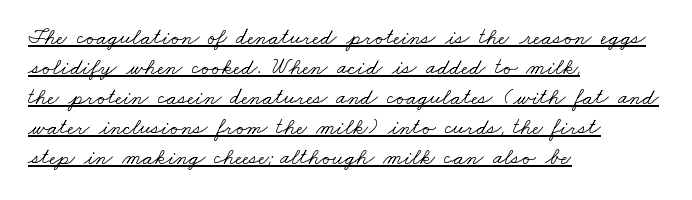
The passage shown is underscored from start to finish. Summary of vertical rhythm: regular, with standard interline spacing. Summary of weight: not heavy and not bold. Every row of glyphs begins at an identical x-position on the left. Students, note that the glyphs here touch the page at normal intervals.
